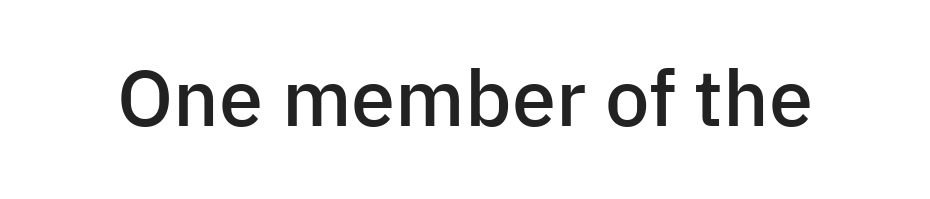
Q: Is the text bold? A: Semi-bold.
Q: Is the text italic (slanted)? A: No, it is upright.
Q: Is the typeface a serif or a sans-serif typeface? A: Sans-serif.
Q: Is the text underlined? A: No.
Q: Is the spacing between letters normal or unusually wide? A: Normal.
Q: Width (condensed, normal, or wide)? A: Normal.
Q: Stroke contrast? A: Low.
Q: x-height? A: Medium.
Q: Monospaced? A: No.
